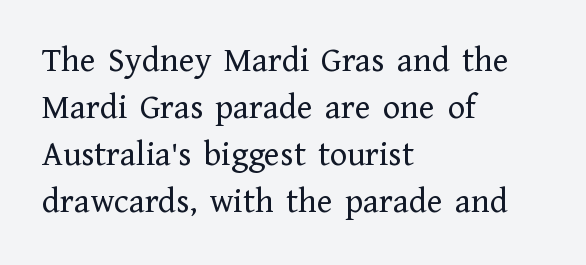
Proportional: the letters do not fall into vertical columns. Leading: standard. The type family on display is of the serif kind. You can tell it's not italic because the verticals are truly vertical. Descender tails drop into unmarked territory. No chunkiness to these letters — they're not bold.
